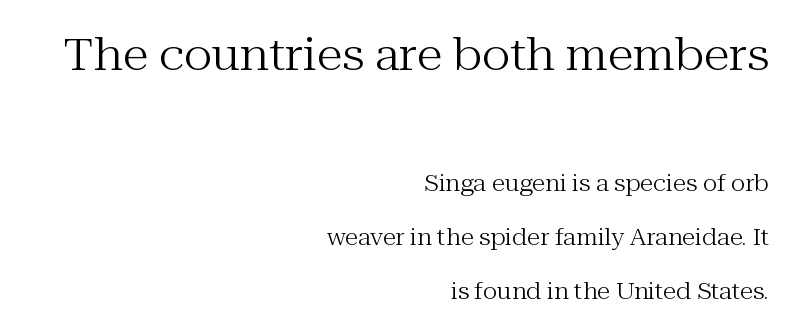
The image shows 43 px regular-weight serif type, upright; set right-aligned, loose line spacing (2.45x), normal letter spacing, not underlined; the first (top) block is 1.95x larger; medium stroke contrast and a medium x-height.
